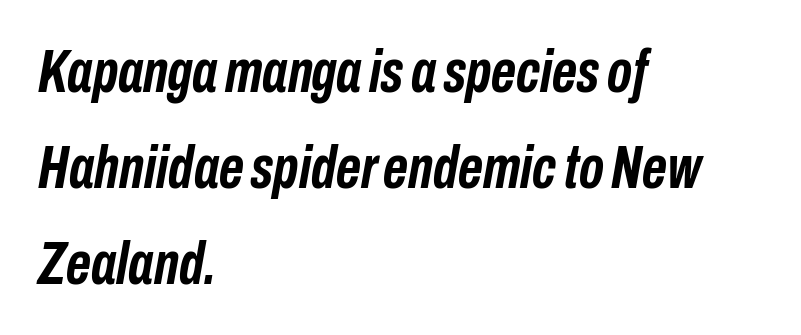
{"italic": "yes", "lean": "right", "slant_degrees": 10, "bold": "yes", "weight": "semibold", "width": "condensed", "stroke_contrast": "low", "x_height": "medium", "monospaced": "no", "underline": "no", "align": "left", "line_spacing": "normal", "line_spacing_ratio": 1.57, "letter_spacing": "normal", "letter_spacing_em": 0.0, "glyph_px": 61}
